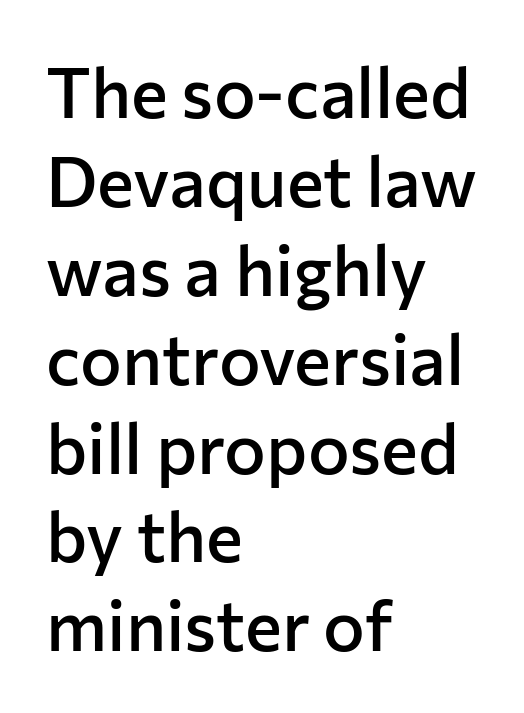
This sample has the flowing, uneven cadence of proportional lettering. Is the block centered? No — it sits flush against the left margin. What's the leading like? Ordinary, nothing unusual. If you drew a line through each stem, it would be perfectly vertical.
